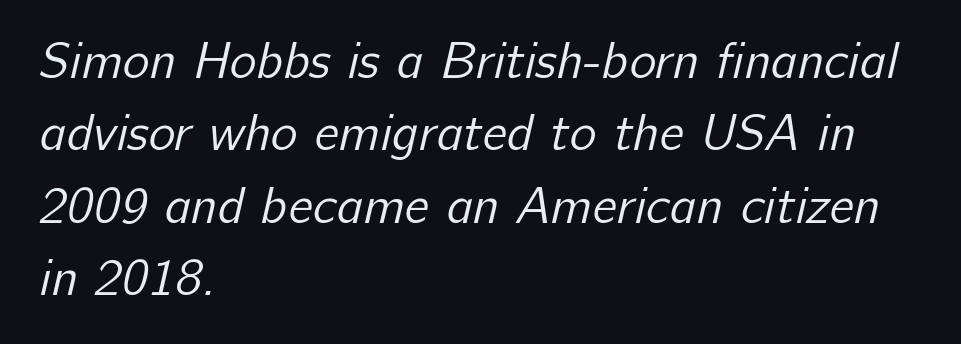
The image shows 51 px regular-weight sans-serif type; set left-aligned, normal line spacing (1.42x), normal letter spacing, not underlined; low stroke contrast and a medium x-height.
